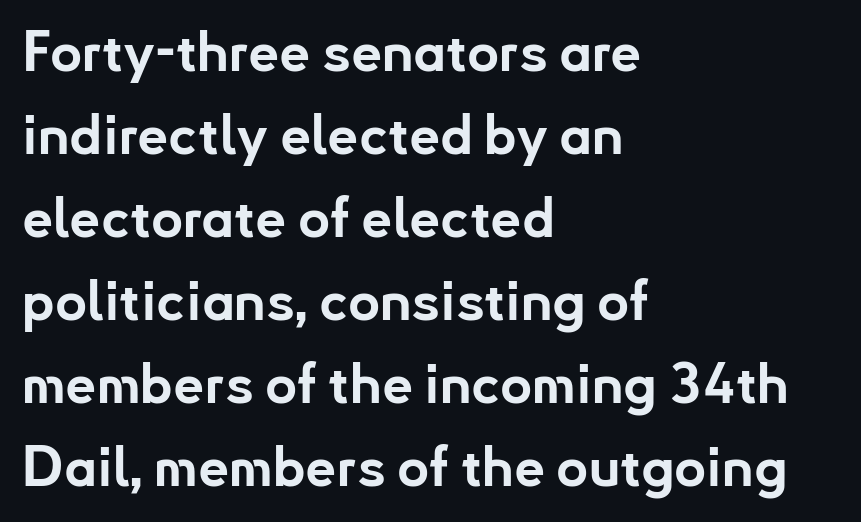
The image shows 55 px bold sans-serif type, upright; set left-aligned, normal line spacing (1.51x), normal letter spacing, not underlined; low stroke contrast and a small x-height.
